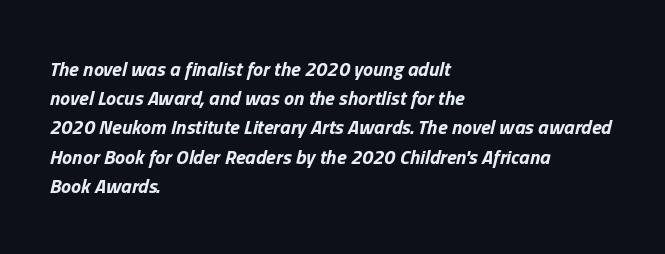
Q: Is the text bold? A: Yes.
Q: Is the text italic (slanted)? A: Yes, it leans right by about 13 degrees.
Q: Is the text underlined? A: No.
Q: How is the paragraph aligned? A: Left-aligned.
Q: Is the spacing between letters normal or unusually wide? A: Normal.
Q: Is the spacing between lines tight, normal or loose? A: Normal.
